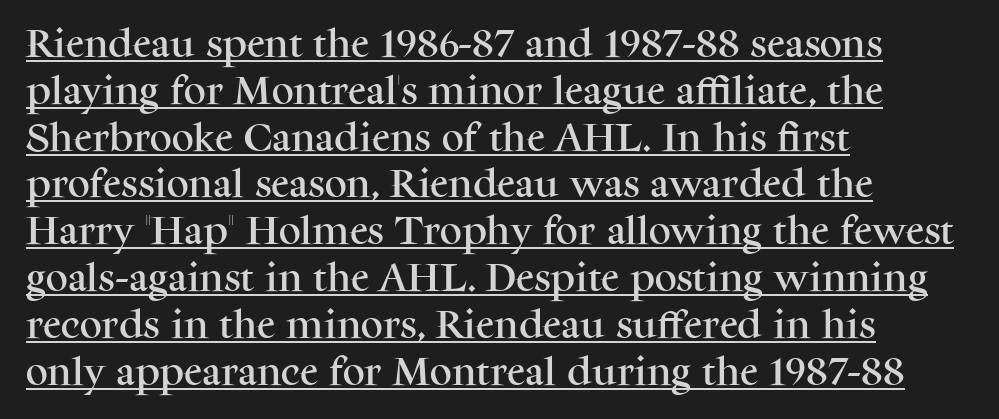
Caption: standard tracking, unaltered. You could not count columns in this text — the font is proportionally spaced. Vertical strokes here are truly vertical. Little horizontal feet cap the strokes, marking this as serif type. The lines are quadded left. Regular leading.
